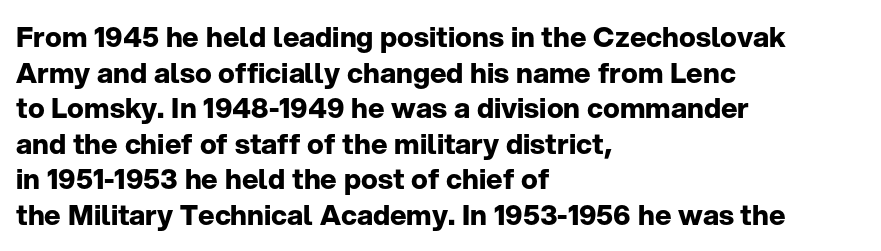
Q: Is the text bold? A: Yes.
Q: Is the text italic (slanted)? A: No, it is upright.
Q: Is the typeface a serif or a sans-serif typeface? A: Sans-serif.
Q: Is the text underlined? A: No.
Q: How is the paragraph aligned? A: Left-aligned.
Q: Is the spacing between letters normal or unusually wide? A: Normal.
Q: Is the spacing between lines tight, normal or loose? A: Normal.
Q: Width (condensed, normal, or wide)? A: Normal.
Q: Stroke contrast? A: Low.
Q: x-height? A: Medium.
Q: Monospaced? A: No.
